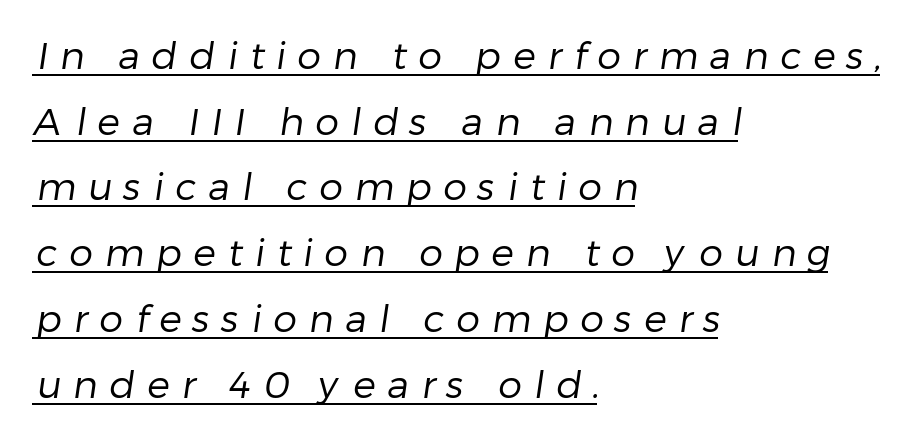
Q: Is the text bold? A: No.
Q: Is the typeface a serif or a sans-serif typeface? A: Sans-serif.
Q: Is the text underlined? A: Yes.
Q: How is the paragraph aligned? A: Left-aligned.
Q: Is the spacing between letters normal or unusually wide? A: Unusually wide.
Q: Width (condensed, normal, or wide)? A: Normal.
Q: Stroke contrast? A: Low.
Q: x-height? A: Medium.
Q: Monospaced? A: No.
